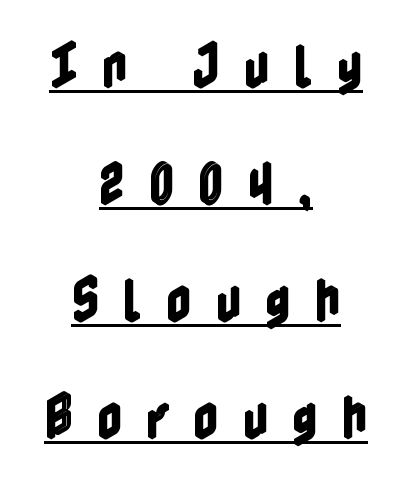
Q: Is the text italic (slanted)? A: No, it is upright.
Q: Is the text underlined? A: Yes.
Q: How is the paragraph aligned? A: Centered.
Q: Is the spacing between letters normal or unusually wide? A: Unusually wide.
Q: Is the spacing between lines tight, normal or loose? A: Loose.
Q: Width (condensed, normal, or wide)? A: Condensed.
Q: x-height? A: Medium.
